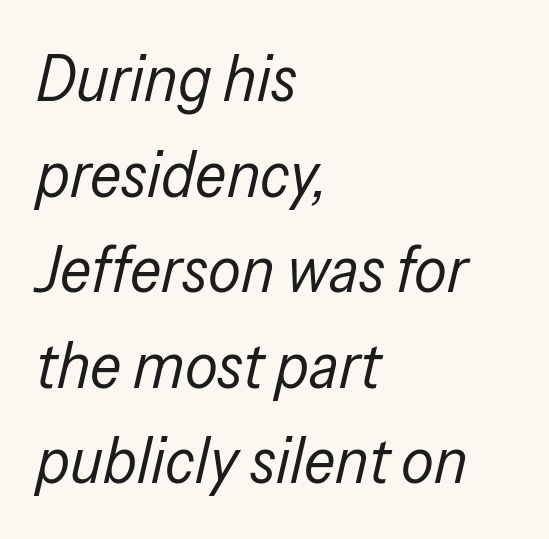
Q: Is the text bold? A: No.
Q: Is the text italic (slanted)? A: Yes, it leans right by about 13 degrees.
Q: Is the text underlined? A: No.
Q: How is the paragraph aligned? A: Left-aligned.
Q: Is the spacing between letters normal or unusually wide? A: Normal.
Q: Is the spacing between lines tight, normal or loose? A: Normal.
Q: Width (condensed, normal, or wide)? A: Condensed.
Q: Stroke contrast? A: Low.
Q: x-height? A: Medium.
Q: Monospaced? A: No.
